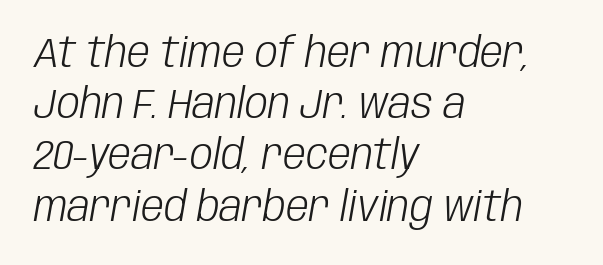
The letters advance in unequal steps, a hallmark of proportional type. Emphasis-style slanted type is in use. A normal amount of white space separates one row of letters from the next. The weight would be labelled regular, book, light, or lighter still. Each line starts at the same left margin while the right side varies. No extra tracking has been applied to these lines.
